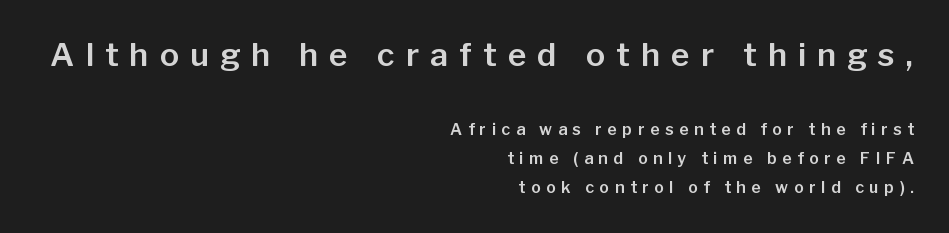
The image shows 32 px sans-serif type, upright; set right-aligned, line spacing 1.82x, unusually wide letter spacing (+0.35 em), not underlined; the first (top) block is 2.0x larger; low stroke contrast and a medium x-height.
